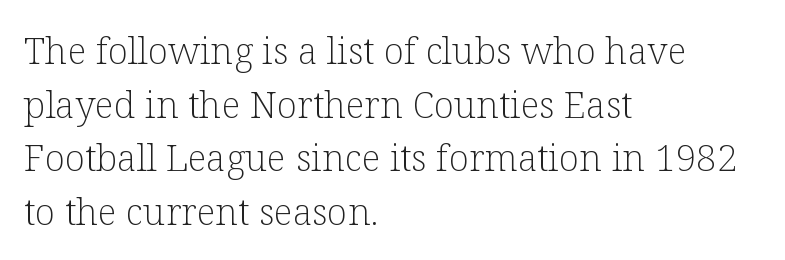
{"serif": "yes", "italic": "no", "bold": "no", "weight": "light", "width": "normal", "stroke_contrast": "low", "x_height": "medium", "monospaced": "no", "underline": "no", "align": "left", "line_spacing": "normal", "line_spacing_ratio": 1.45, "letter_spacing": "normal", "letter_spacing_em": 0.0, "glyph_px": 37}
